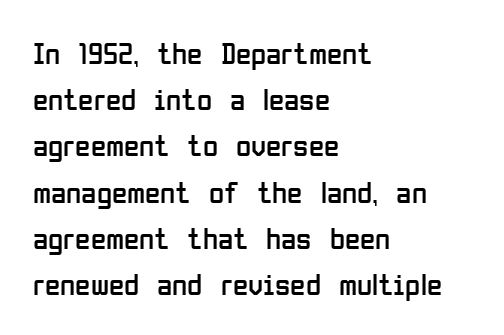
{"serif": "no", "italic": "no", "bold": "no", "weight": "regular", "width": "condensed", "stroke_contrast": "low", "x_height": "medium", "monospaced": "no", "underline": "no", "align": "left", "line_spacing": "normal", "line_spacing_ratio": 1.49, "letter_spacing": "normal", "letter_spacing_em": 0.0, "glyph_px": 31}
